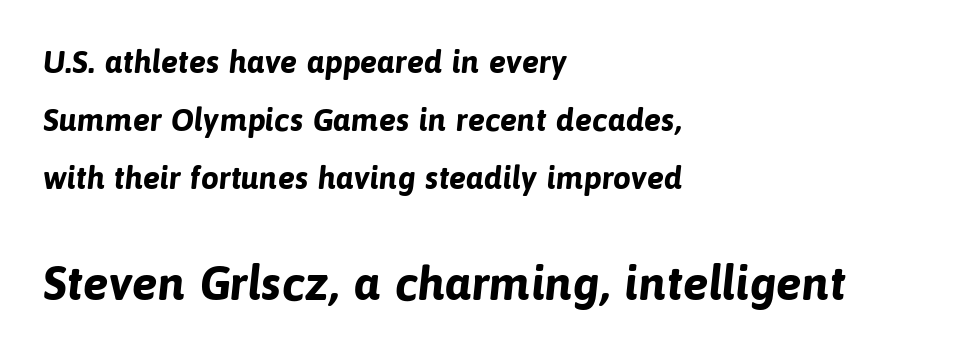
The image shows 48 px bold sans-serif type; set left-aligned, line spacing 1.81x, normal letter spacing, not underlined; the second (bottom) block is 1.5x larger; low stroke contrast and a medium x-height.
